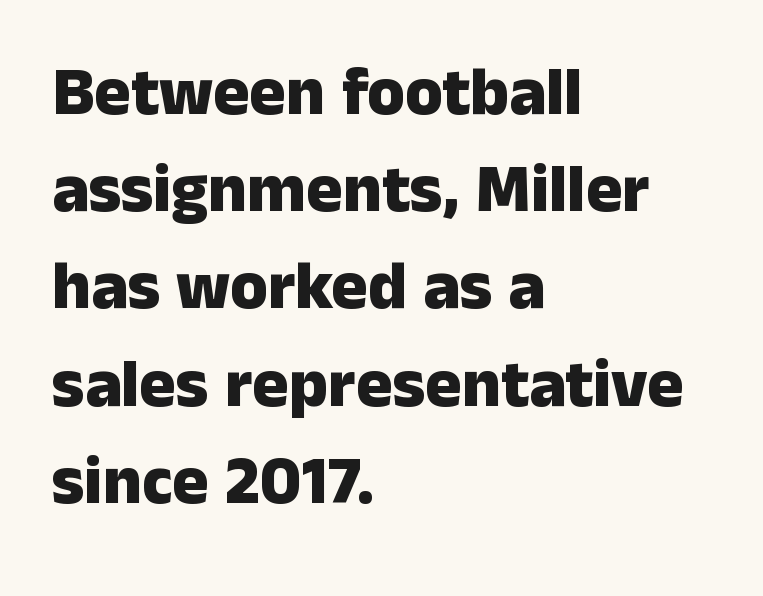
{"serif": "no", "italic": "no", "bold": "yes", "weight": "heavy", "width": "normal", "stroke_contrast": "low", "x_height": "medium", "monospaced": "no", "underline": "no", "align": "left", "line_spacing": "normal", "line_spacing_ratio": 1.43, "letter_spacing": "normal", "letter_spacing_em": 0.0, "glyph_px": 68}
